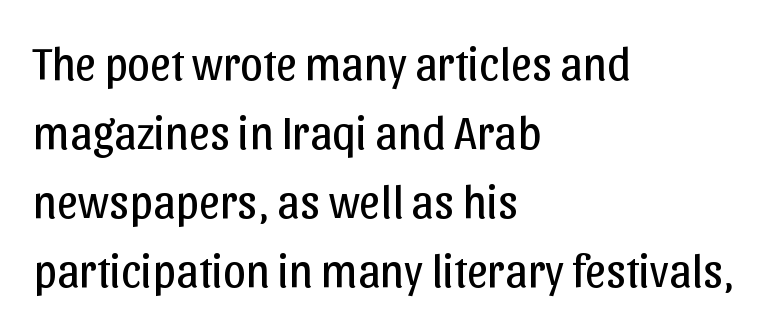
The image shows 46 px regular-weight sans-serif type, upright; set left-aligned, normal line spacing (1.5x), normal letter spacing, not underlined; low stroke contrast and a medium x-height.
